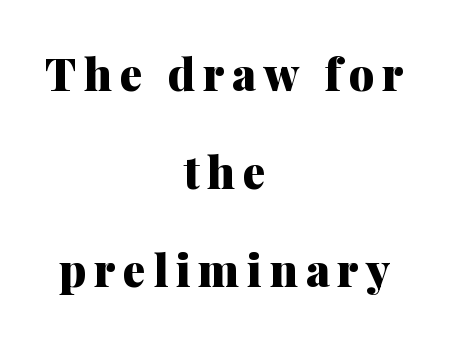
{"serif": "yes", "italic": "no", "bold": "yes", "weight": "heavy", "width": "normal", "stroke_contrast": "medium", "x_height": "medium", "monospaced": "no", "underline": "no", "align": "center", "line_spacing": "loose", "line_spacing_ratio": 2.18, "glyph_px": 45}
